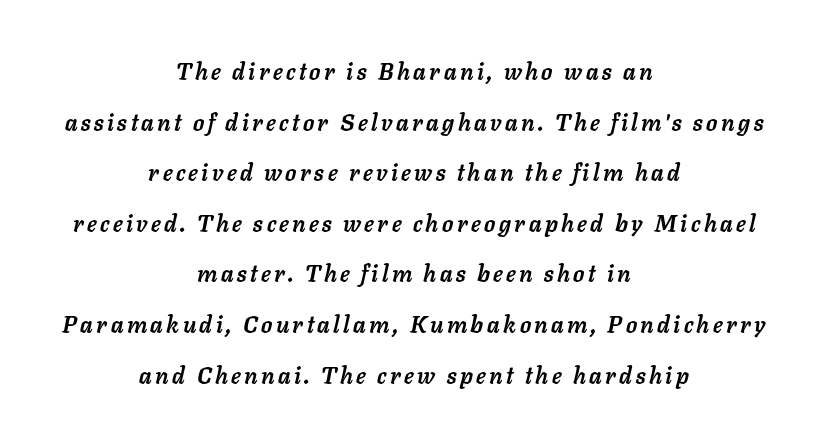
{"italic": "yes", "lean": "right", "slant_degrees": 11, "bold": "yes", "underline": "no", "align": "center", "line_spacing": "loose", "line_spacing_ratio": 2.2, "glyph_px": 23}
